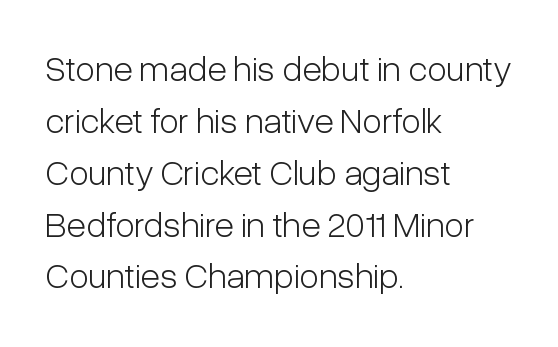
Q: Is the text bold? A: No.
Q: Is the text italic (slanted)? A: No, it is upright.
Q: Is the typeface a serif or a sans-serif typeface? A: Sans-serif.
Q: Is the text underlined? A: No.
Q: How is the paragraph aligned? A: Left-aligned.
Q: Is the spacing between letters normal or unusually wide? A: Normal.
Q: Is the spacing between lines tight, normal or loose? A: Normal.
Q: Width (condensed, normal, or wide)? A: Condensed.
Q: Stroke contrast? A: Low.
Q: x-height? A: Medium.
Q: Monospaced? A: No.
